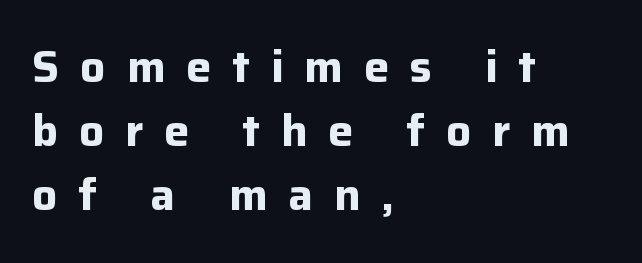
The image shows 44 px bold sans-serif type, upright; set left-aligned, normal line spacing (1.46x), unusually wide letter spacing (+0.48 em), not underlined; low stroke contrast and a medium x-height.
